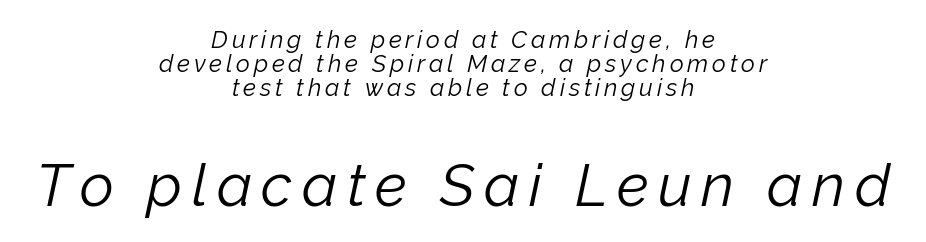
The image shows 59 px light type, italic (leaning right); set centered, tight line spacing (0.99x), not underlined; the second (bottom) block is 2.46x larger; low stroke contrast and a medium x-height.
